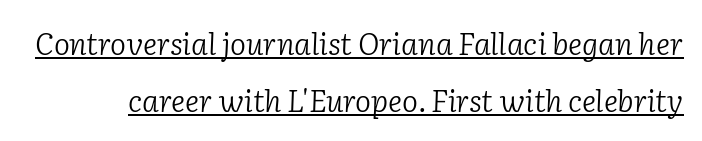
A typographer would call this underscored text. Think standard paragraph weight, or any step lighter than that. The letters advance in unequal steps, a hallmark of proportional type. The letterforms sit shoulder to shoulder at normal distance.
